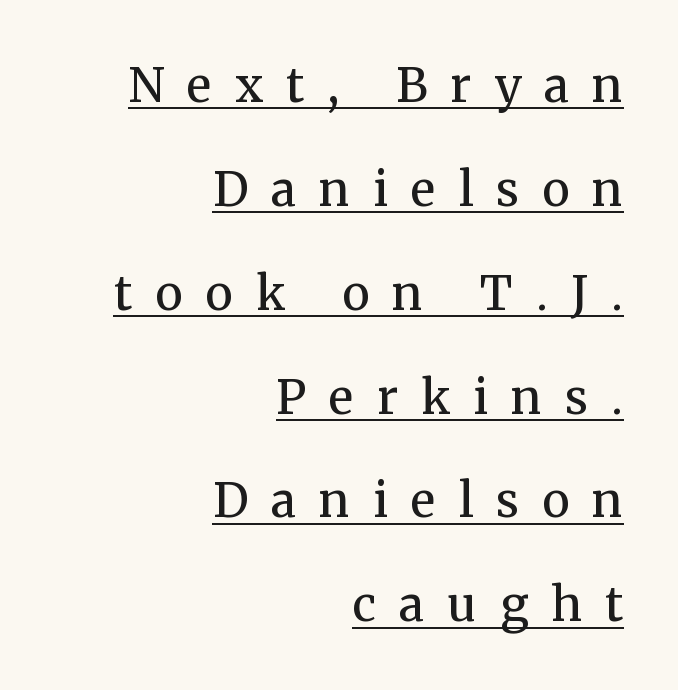
Q: Is the text bold? A: No.
Q: Is the text italic (slanted)? A: No, it is upright.
Q: Is the typeface a serif or a sans-serif typeface? A: Serif.
Q: Is the text underlined? A: Yes.
Q: How is the paragraph aligned? A: Right-aligned.
Q: Is the spacing between letters normal or unusually wide? A: Unusually wide.
Q: Is the spacing between lines tight, normal or loose? A: Loose.
Q: Width (condensed, normal, or wide)? A: Normal.
Q: Stroke contrast? A: Medium.
Q: x-height? A: Medium.
Q: Monospaced? A: No.
